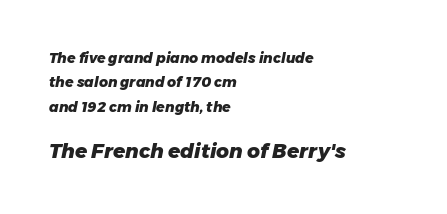
Q: Is the text bold? A: Yes.
Q: Is the text italic (slanted)? A: Yes, it leans right by about 11 degrees.
Q: Is the text underlined? A: No.
Q: How is the paragraph aligned? A: Left-aligned.
Q: Is the spacing between letters normal or unusually wide? A: Normal.
Q: Which block of text is set in a larger size, the first (top) or the second (bottom)? A: The second (bottom) one.
